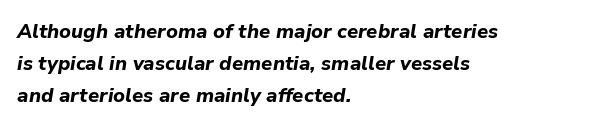
{"italic": "yes", "lean": "right", "slant_degrees": 9, "bold": "yes", "underline": "no", "align": "left", "line_spacing": "normal", "line_spacing_ratio": 1.61, "letter_spacing": "normal", "letter_spacing_em": 0.0, "glyph_px": 20}
